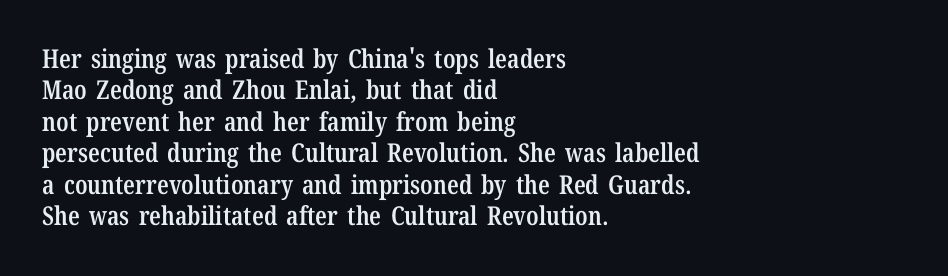
Q: Is the text bold? A: Semi-bold.
Q: Is the text italic (slanted)? A: No, it is upright.
Q: Is the text underlined? A: No.
Q: How is the paragraph aligned? A: Left-aligned.
Q: Is the spacing between letters normal or unusually wide? A: Normal.
